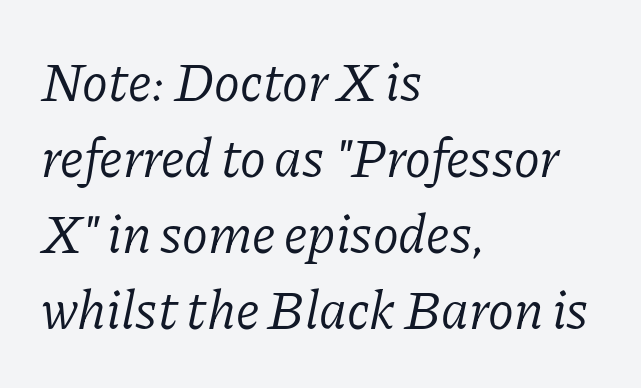
{"serif": "yes", "italic": "yes", "lean": "right", "slant_degrees": 11, "bold": "no", "weight": "light", "width": "normal", "stroke_contrast": "low", "x_height": "medium", "monospaced": "no", "underline": "no", "align": "left", "line_spacing": "normal", "line_spacing_ratio": 1.41, "letter_spacing": "normal", "letter_spacing_em": 0.0, "glyph_px": 54}
